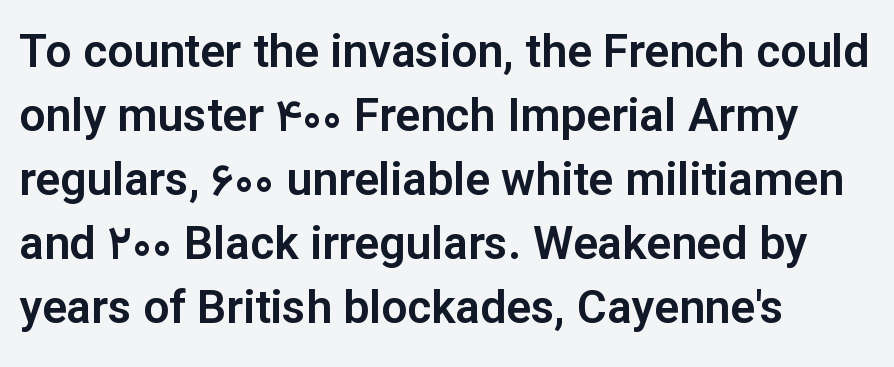
Nothing unusual about the tracking: characters are spaced as the font intends. Quick note: underline off. Reading down the column, the eye jumps a familiar distance to each next line. The typesetter chose a ragged-right arrangement here. Is this a fixed-width face? No — the glyphs have proportional, varying widths. Rendered with straight, roman letterforms.
